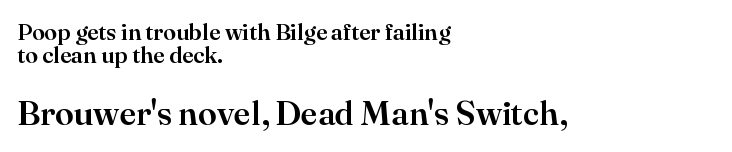
The face used here is rendered with its standard letterfit. This rendering uses left alignment, leaving the right contour irregular. The designer dialed line spacing down below the default. Which chunk is bigger? The second one — the bottom block dwarfs the top. The rendering shows small feet on the letterforms — a serif design.
